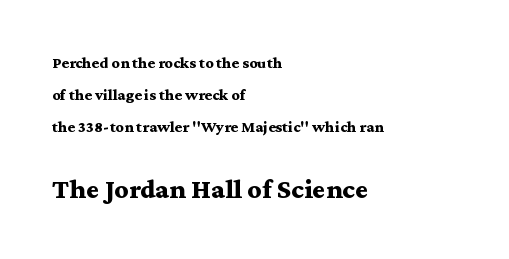
In terms of posture, this sample is upright. Reading top to bottom, the characters get bigger at the block break. Compared with typical paragraphs, the rows here are farther apart. Each word holds together tightly as a unit, with standard inter-letter gaps. Unlike a clean sans, this face finishes its strokes with serifs.
